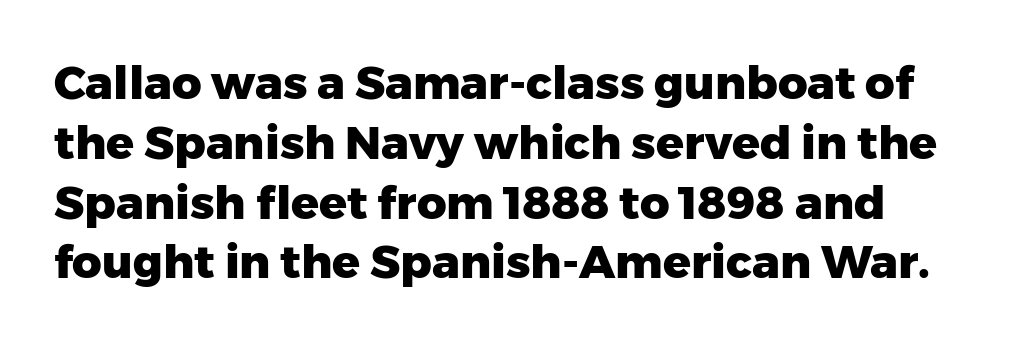
In terms of posture, this sample is upright. Each word holds together tightly as a unit, with standard inter-letter gaps. This sample uses a sans-serif face. A clean baseline with only descenders dipping below it. Is this a fixed-width face? No — the glyphs have proportional, varying widths. Quick note: interline space is typical.
